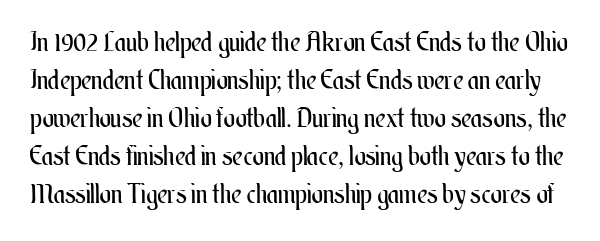
Q: Is the text bold? A: No.
Q: Is the text italic (slanted)? A: No, it is upright.
Q: Is the text underlined? A: No.
Q: Is the spacing between letters normal or unusually wide? A: Normal.
Q: Is the spacing between lines tight, normal or loose? A: Normal.
